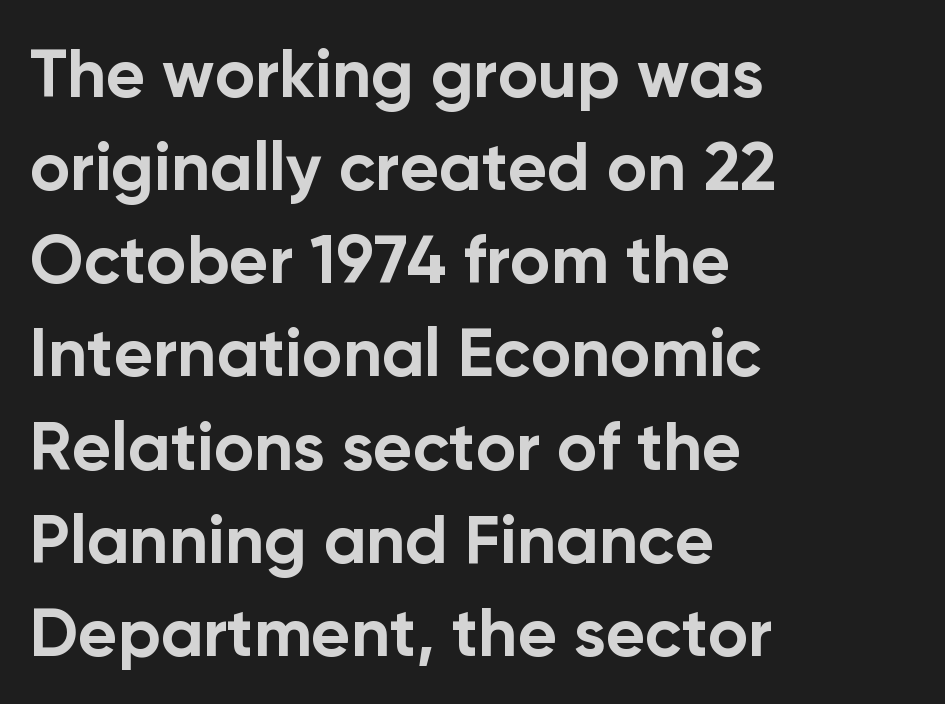
The image shows 68 px bold sans-serif type, upright; set left-aligned, normal line spacing (1.37x), normal letter spacing, not underlined; low stroke contrast and a medium x-height.
